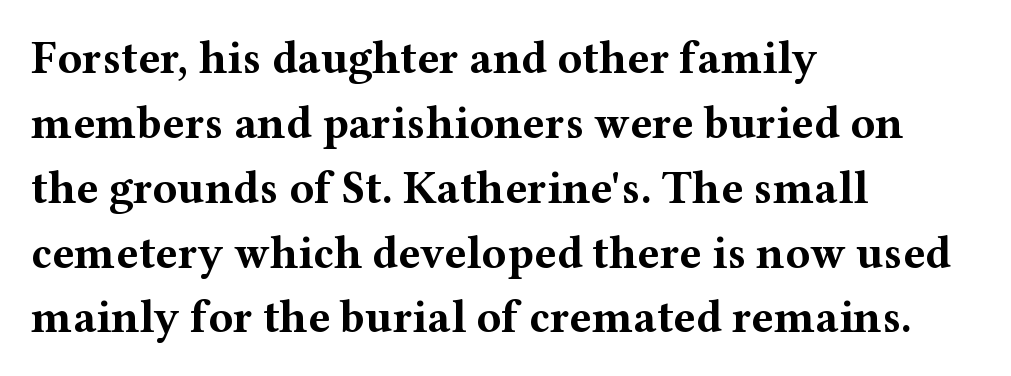
The image shows 46 px bold, wide serif type, upright; set left-aligned, normal line spacing (1.41x), normal letter spacing, not underlined; medium stroke contrast and a medium x-height.
